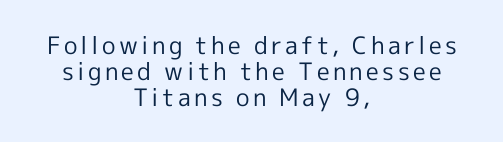
Interline gaps are noticeably narrow in this sample. Weight class: somewhere from thin through regular. These lines were composed using upright roman letters. The rag falls on both sides of this text block equally. Quick note: underline off.
